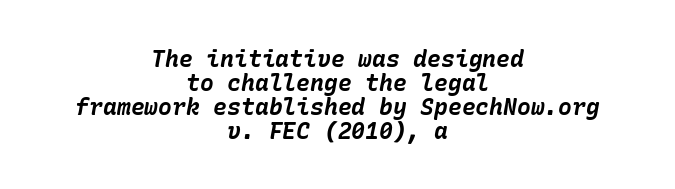
Q: Is the text bold? A: Yes.
Q: Is the text italic (slanted)? A: Yes, it leans right by about 10 degrees.
Q: Is the text underlined? A: No.
Q: How is the paragraph aligned? A: Centered.
Q: Is the spacing between letters normal or unusually wide? A: Normal.
Q: Is the spacing between lines tight, normal or loose? A: Tight.
